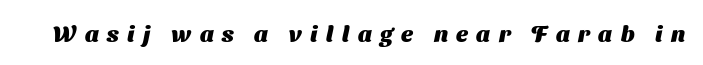
The font is running at its bold setting. A clean baseline with only descenders dipping below it. Each word looks stretched out because of the extra space between its letters.
